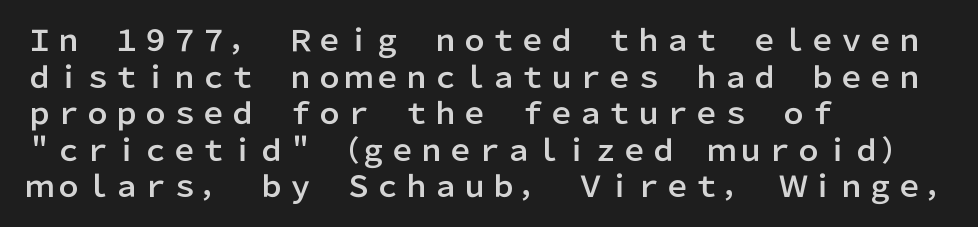
Font category for this specimen: sans-serif. Decoration check: the copy has no underline. This sample is left-justified, so line endings fall wherever the words run out. You can tell it's not italic because the verticals are truly vertical.
